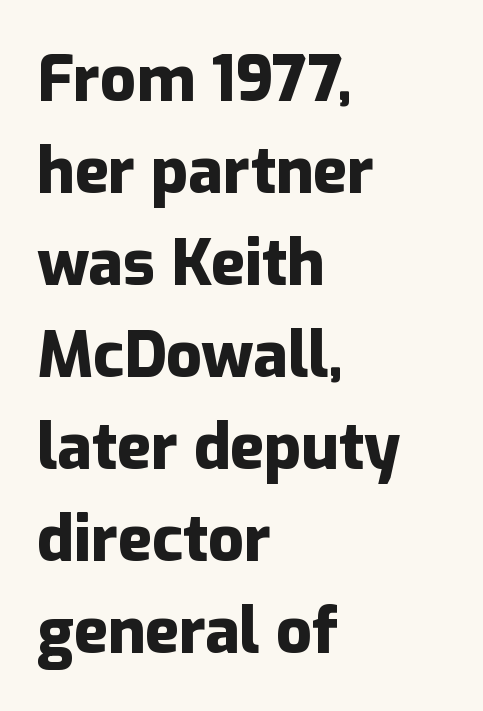
It's the straight-up-and-down kind of type. This sample has the flowing, uneven cadence of proportional lettering. Note: no serifs on the glyphs. Nobody touched the tracking dial on this one. Honestly, the row spacing looks completely unremarkable. What weight is shown? A full bold with thick strokes.
